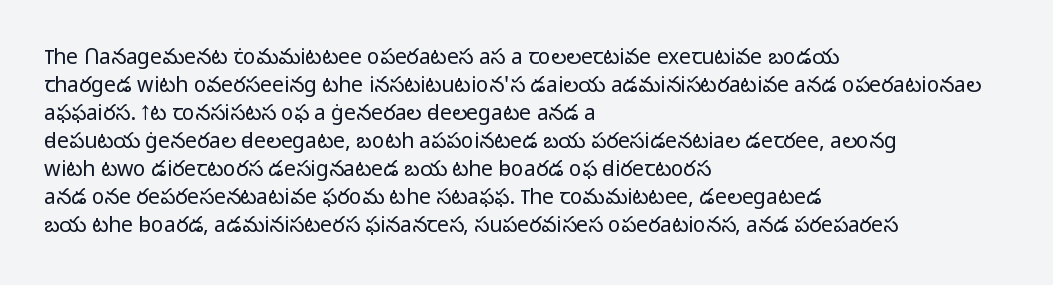
The image shows 21 px text type, upright; set left-aligned, normal line spacing (1.33x), normal letter spacing, not underlined.
